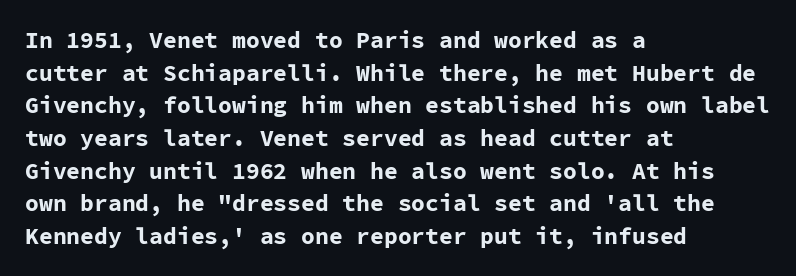
Here the glyphs are tracked normally, forming tight word shapes. One-word summary of the alignment: left. In terms of posture, this sample is upright. Notice how thick the strokes are: this is what a full bold looks like. The lines sit at an ordinary, default distance from one another.
